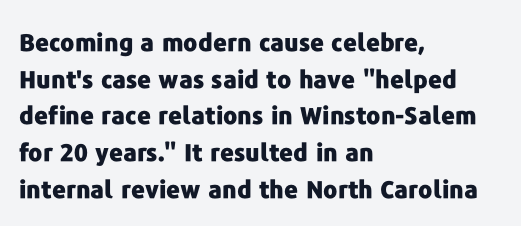
Q: Is the text bold? A: Yes.
Q: Is the text italic (slanted)? A: No, it is upright.
Q: Is the text underlined? A: No.
Q: How is the paragraph aligned? A: Left-aligned.
Q: Is the spacing between letters normal or unusually wide? A: Normal.
Q: Is the spacing between lines tight, normal or loose? A: Normal.
